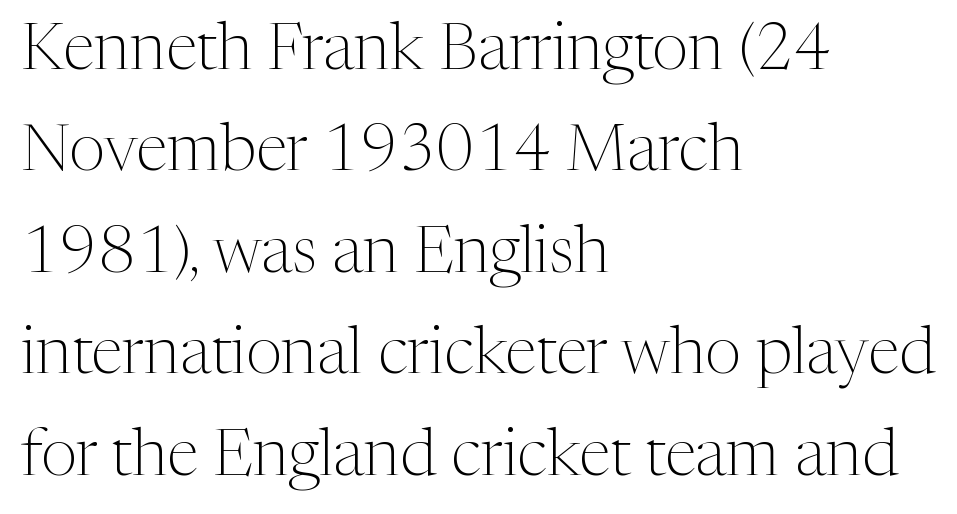
The passage shown is not bold in any degree. The passage shown has conventional tracking throughout. Layout note: lines flush left. A serif font was chosen for this passage. Designer's note — italics off, roman on. Whoever set this chose a conventional vertical rhythm.
